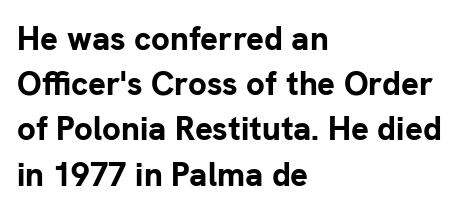
{"serif": "no", "italic": "no", "bold": "yes", "weight": "bold", "width": "normal", "stroke_contrast": "low", "x_height": "medium", "monospaced": "no", "underline": "no", "align": "left", "line_spacing": "normal", "line_spacing_ratio": 1.37, "letter_spacing": "normal", "letter_spacing_em": 0.0, "glyph_px": 33}
